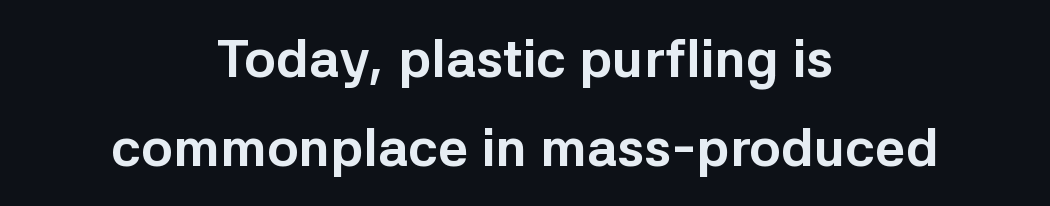
{"serif": "no", "italic": "no", "bold": "yes", "weight": "bold", "width": "normal", "stroke_contrast": "low", "x_height": "medium", "monospaced": "no", "underline": "no", "align": "center", "line_spacing": "normal", "line_spacing_ratio": 1.68, "letter_spacing": "normal", "letter_spacing_em": 0.0, "glyph_px": 53}
